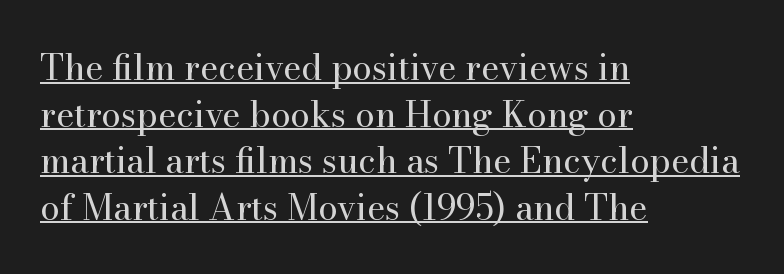
Q: Is the text bold? A: No.
Q: Is the text italic (slanted)? A: No, it is upright.
Q: Is the typeface a serif or a sans-serif typeface? A: Serif.
Q: Is the text underlined? A: Yes.
Q: How is the paragraph aligned? A: Left-aligned.
Q: Is the spacing between letters normal or unusually wide? A: Normal.
Q: Is the spacing between lines tight, normal or loose? A: Normal.
Q: Width (condensed, normal, or wide)? A: Normal.
Q: Stroke contrast? A: High.
Q: x-height? A: Small.
Q: Monospaced? A: No.
